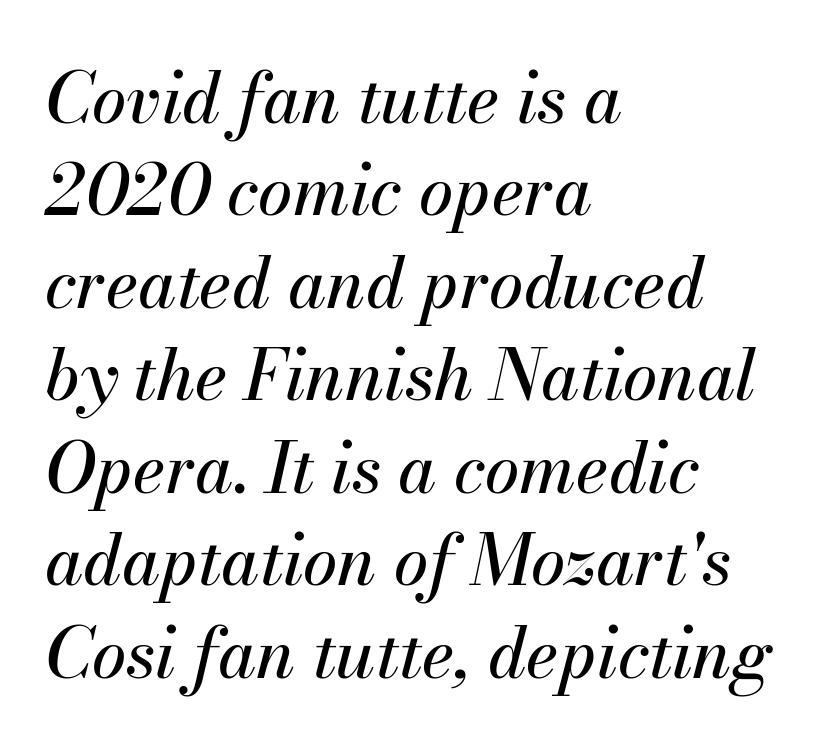
The image shows 69 px text type, italic (leaning right); set left-aligned, normal line spacing (1.34x), normal letter spacing, not underlined; medium stroke contrast and a small x-height.
